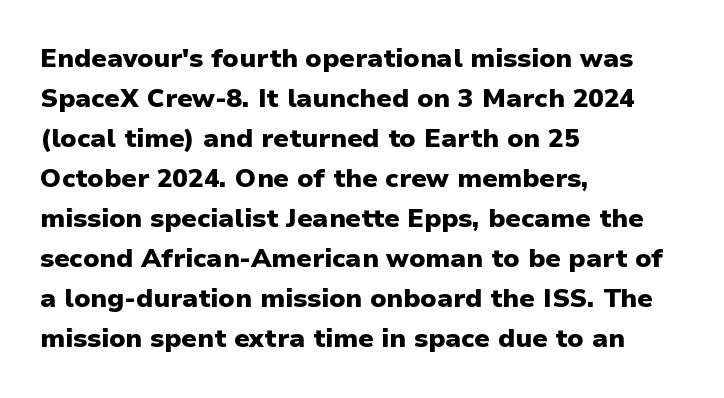
The image shows 26 px bold type, upright; set left-aligned, normal line spacing (1.54x), normal letter spacing, not underlined.
